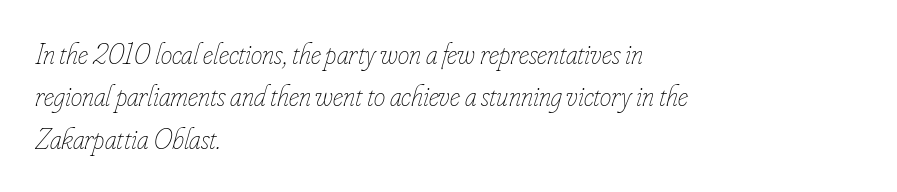
The image shows 29 px thin, condensed type, italic (leaning right); set left-aligned, normal line spacing (1.46x), normal letter spacing, not underlined; low stroke contrast and a small x-height.
